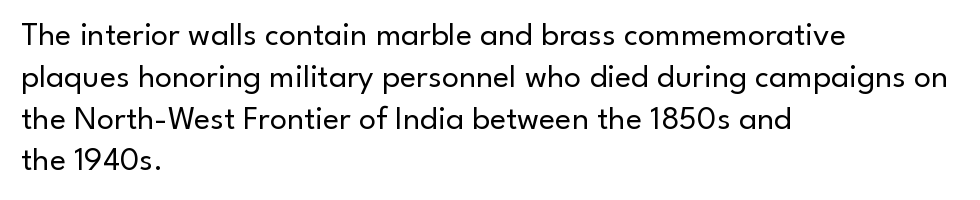
Every row of glyphs begins at an identical x-position on the left. If you drew a line through each stem, it would be perfectly vertical. Words appear dense and cohesive because spacing is normal. Descenders hang freely into open space. Nope, no serifs anywhere on these letters.
